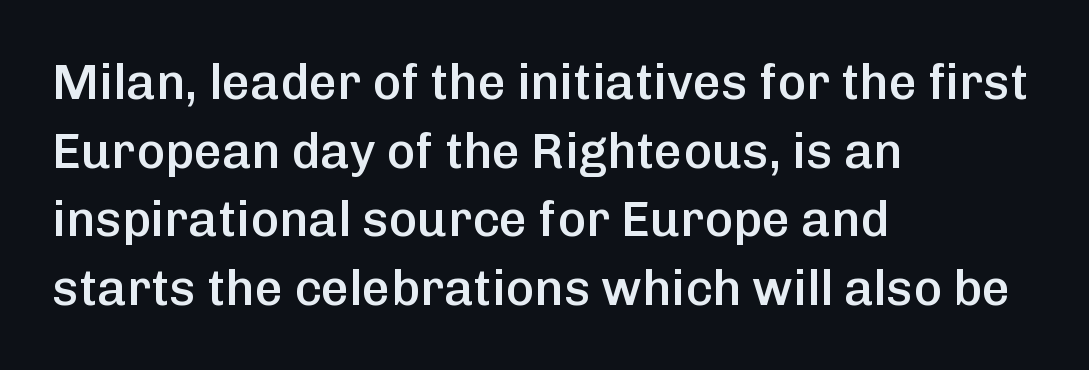
A typesetter would label this face a sans. The zone under the glyphs is completely vacant. I'd describe the lettering as semibold — firm but not a full bold. Quick note: interline space is typical.
